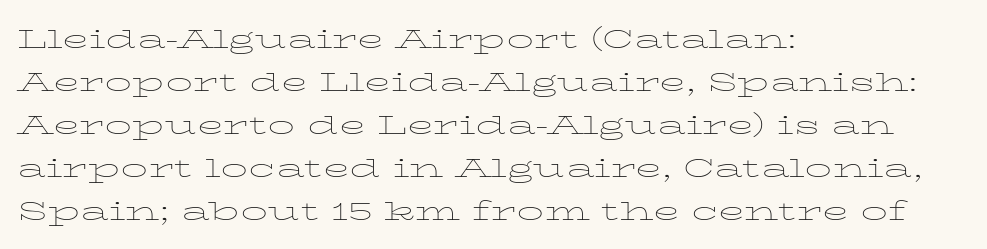
The image shows 27 px text type, upright; set left-aligned, normal line spacing (1.59x), normal letter spacing, not underlined.
